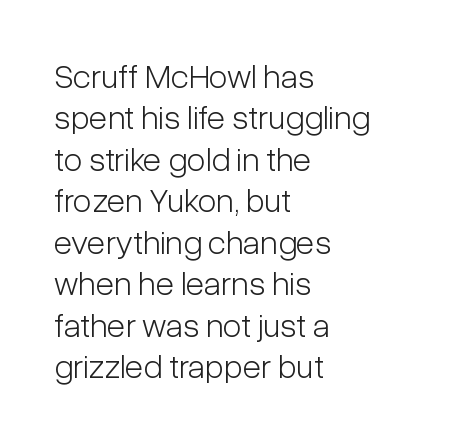
The image shows 34 px light, condensed sans-serif type, upright; set left-aligned, line spacing 1.22x, normal letter spacing, not underlined; low stroke contrast and a medium x-height.
